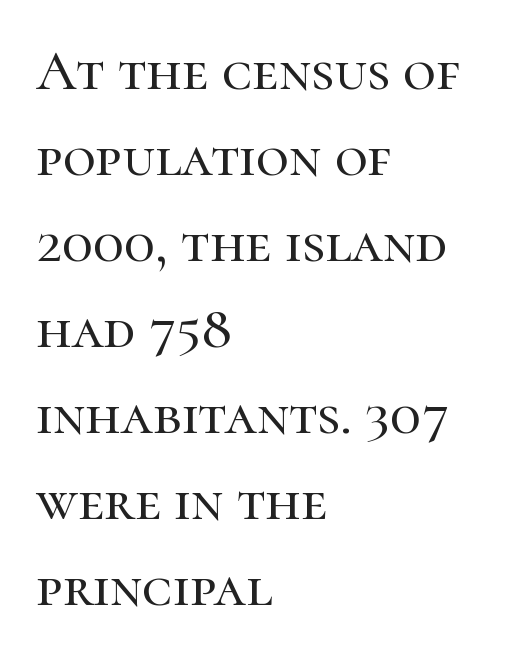
If you drew a line through each stem, it would be perfectly vertical. The words here are not underlined. The paragraph has a hard left edge and a soft right edge. Whoever set this chose a conventional vertical rhythm.
